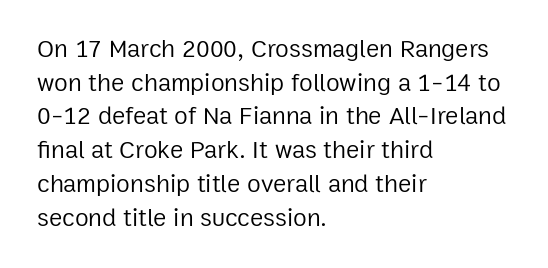
The image shows 25 px text type, upright; set left-aligned, normal line spacing (1.35x), normal letter spacing, not underlined.
